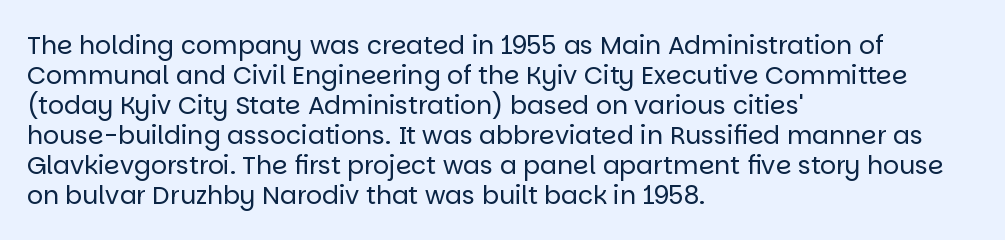
The image shows 25 px text type, upright; set left-aligned, line spacing 1.2x, normal letter spacing, not underlined.
